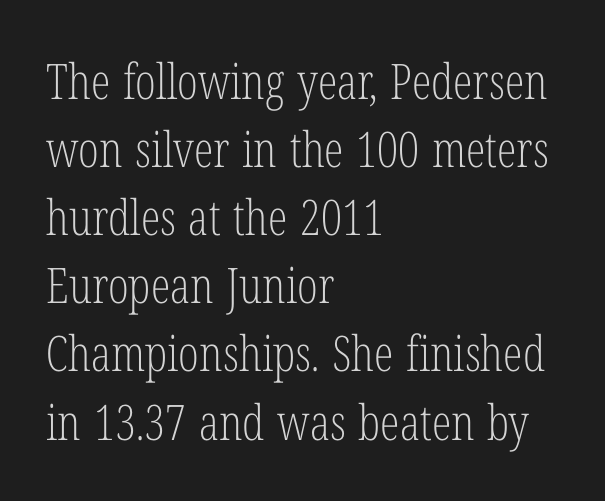
{"serif": "yes", "italic": "no", "bold": "no", "weight": "light", "width": "condensed", "stroke_contrast": "low", "x_height": "medium", "monospaced": "no", "underline": "no", "align": "left", "line_spacing": "normal", "line_spacing_ratio": 1.39, "letter_spacing": "normal", "letter_spacing_em": 0.0, "glyph_px": 49}
